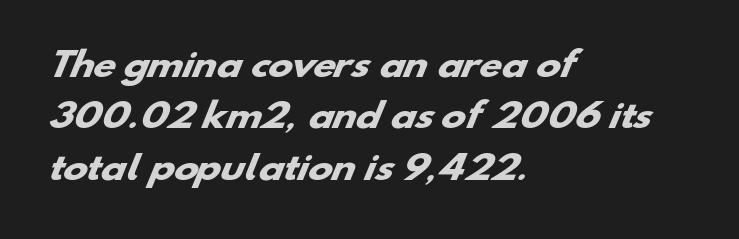
Glyph-to-glyph distance matches everyday printed text. As a designer I'd log this as weight 700, bold. I'd call this a sans setting — the letters go barefoot. Character widths vary here, with narrow letters taking less room than wide ones.
